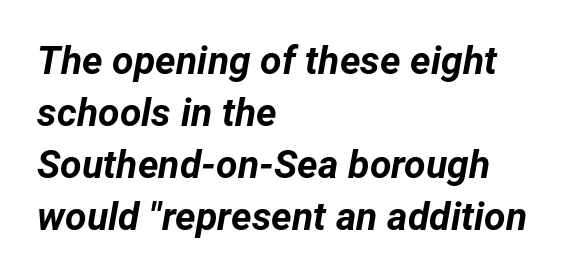
The image shows 39 px bold type, italic (leaning right); set left-aligned, normal line spacing (1.33x), normal letter spacing, not underlined; low stroke contrast and a medium x-height.
